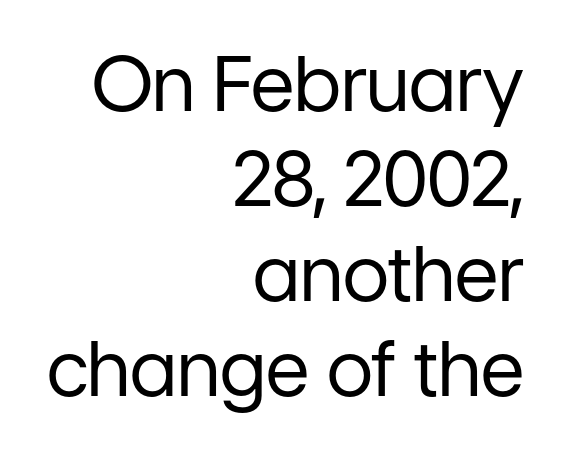
Q: Is the text bold? A: No.
Q: Is the text italic (slanted)? A: No, it is upright.
Q: Is the typeface a serif or a sans-serif typeface? A: Sans-serif.
Q: Is the text underlined? A: No.
Q: How is the paragraph aligned? A: Right-aligned.
Q: Is the spacing between letters normal or unusually wide? A: Normal.
Q: Is the spacing between lines tight, normal or loose? A: Normal.
Q: Width (condensed, normal, or wide)? A: Normal.
Q: Stroke contrast? A: Low.
Q: x-height? A: Medium.
Q: Monospaced? A: No.
